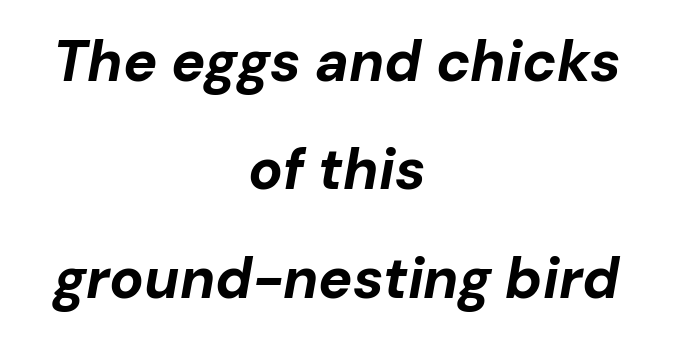
{"italic": "yes", "lean": "right", "slant_degrees": 10, "bold": "yes", "weight": "bold", "width": "normal", "stroke_contrast": "low", "x_height": "medium", "monospaced": "no", "underline": "no", "align": "center", "line_spacing": "loose", "line_spacing_ratio": 1.9, "letter_spacing": "normal", "letter_spacing_em": 0.0, "glyph_px": 57}
